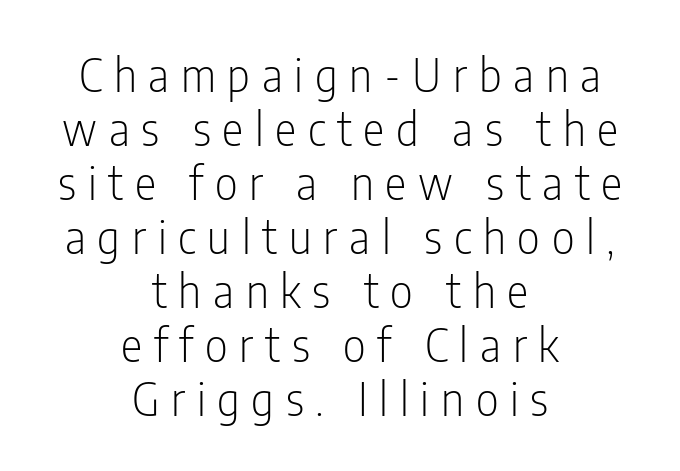
The image shows 45 px light, condensed sans-serif type, upright; set centered, line spacing 1.2x, unusually wide letter spacing (+0.26 em), not underlined; low stroke contrast and a medium x-height.
